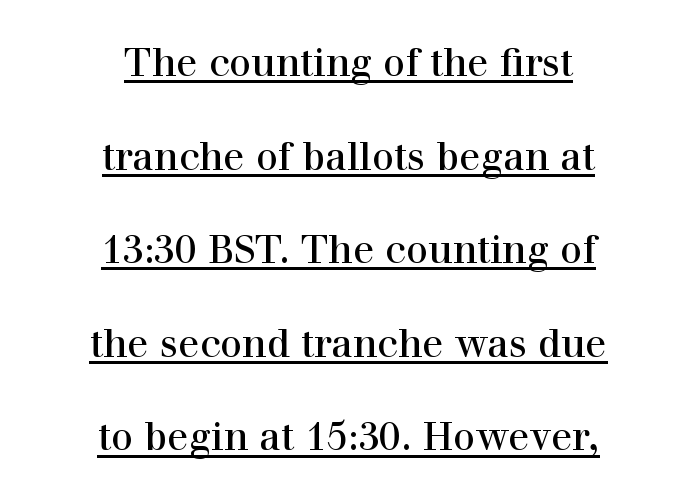
{"serif": "yes", "italic": "no", "bold": "no", "weight": "regular", "width": "normal", "stroke_contrast": "high", "x_height": "medium", "monospaced": "no", "underline": "yes", "align": "center", "line_spacing": "loose", "line_spacing_ratio": 2.4, "letter_spacing": "normal", "letter_spacing_em": 0.0, "glyph_px": 39}
